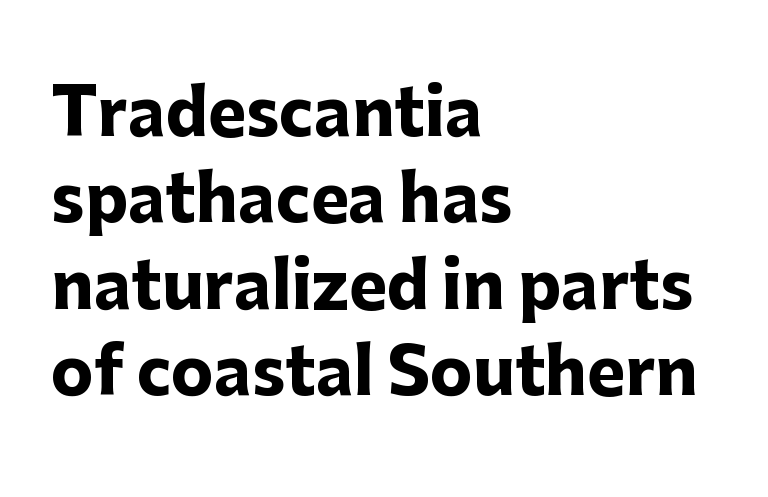
{"serif": "no", "italic": "no", "bold": "yes", "weight": "heavy", "width": "normal", "stroke_contrast": "low", "x_height": "medium", "monospaced": "no", "underline": "no", "align": "left", "line_spacing": "normal", "line_spacing_ratio": 1.35, "letter_spacing": "normal", "letter_spacing_em": 0.0, "glyph_px": 64}
